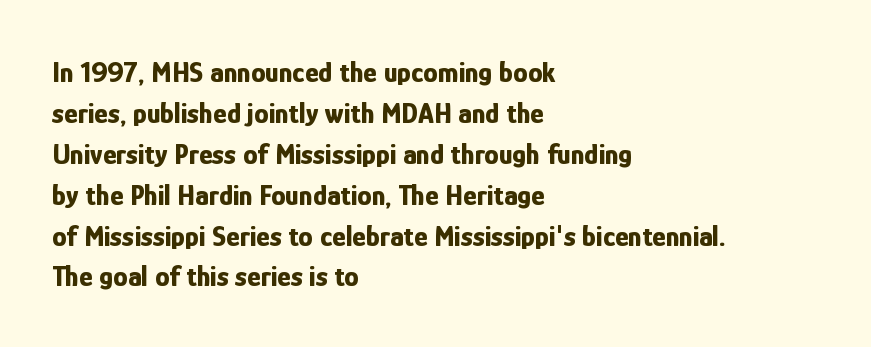
The image shows 29 px bold, condensed sans-serif type, upright; set left-aligned, normal line spacing (1.41x), normal letter spacing, not underlined; low stroke contrast and a medium x-height.
